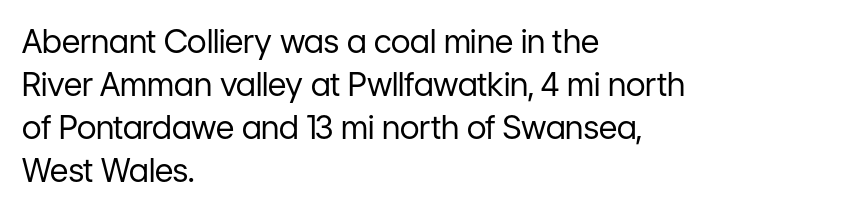
The image shows 32 px regular-weight sans-serif type, upright; set left-aligned, normal line spacing (1.34x), normal letter spacing, not underlined; low stroke contrast and a medium x-height.
